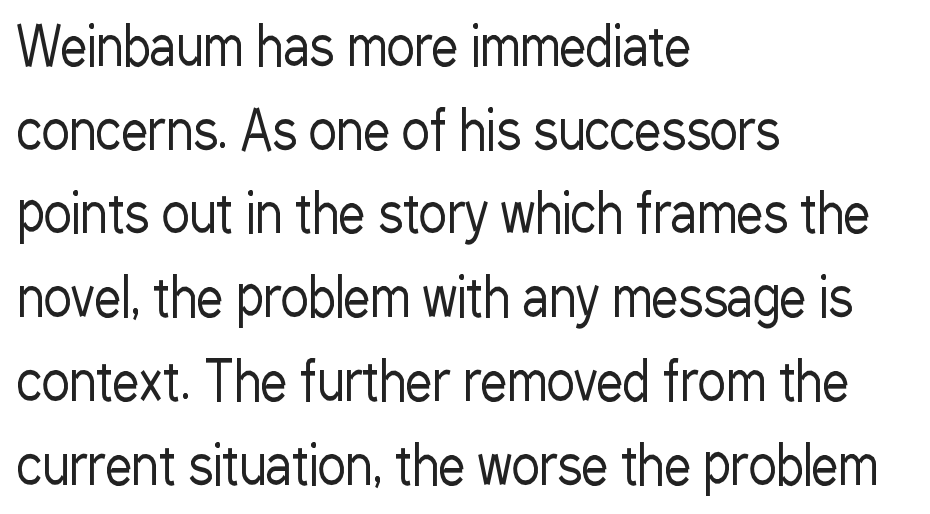
The image shows 53 px regular-weight, condensed sans-serif type, upright; set left-aligned, normal line spacing (1.58x), normal letter spacing, not underlined; low stroke contrast and a medium x-height.
